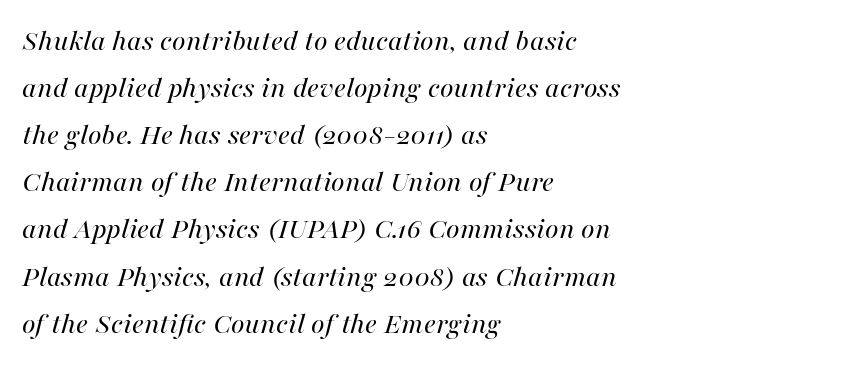
Casual observation: everything's shoved over to the left. These lines are rendered in a variable-pitch font. These lines keep a tight, regular rhythm from letter to letter. The characters are drawn with everyday or finer stroke widths. These lines were composed using italics. This sample keeps an unexceptional amount of space between lines.
